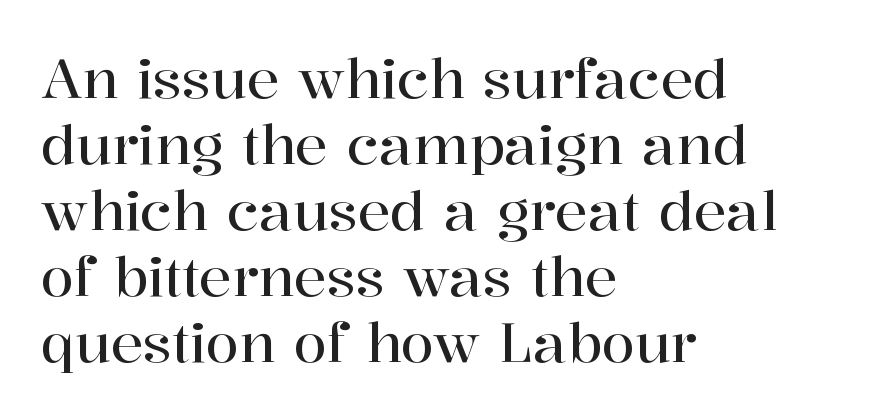
The image shows 54 px serif type, upright; set left-aligned, line spacing 1.22x, normal letter spacing, not underlined; high stroke contrast and a medium x-height.
